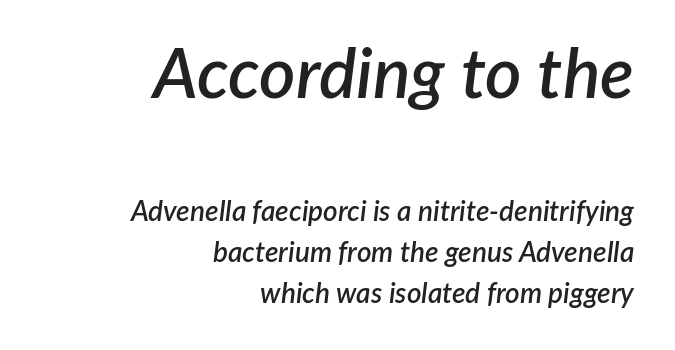
The image shows 70 px semibold type, italic (leaning right); set right-aligned, normal line spacing (1.45x), normal letter spacing, not underlined; the first (top) block is 2.5x larger; low stroke contrast and a medium x-height.
